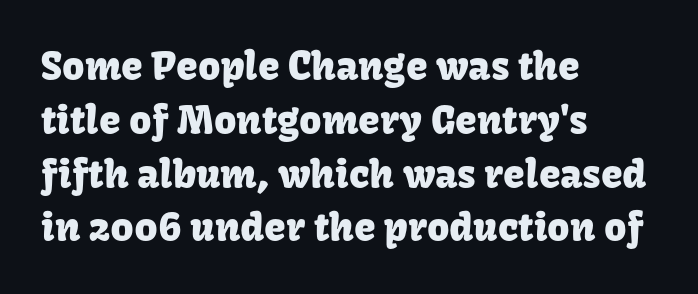
This sample uses a sans-serif face. Short note: letters normally spaced. The letters stand straight up with perfectly vertical stems. Honestly, the row spacing looks completely unremarkable.
